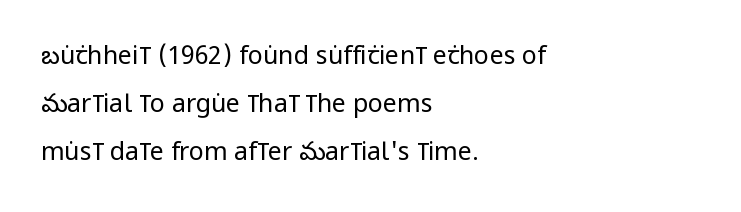
{"italic": "no", "bold": "no", "underline": "no", "align": "left", "line_spacing": "loose", "line_spacing_ratio": 1.92, "letter_spacing": "normal", "letter_spacing_em": 0.0, "glyph_px": 25}
